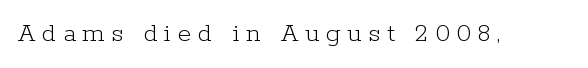
Q: Is the text bold? A: No.
Q: Is the text italic (slanted)? A: No, it is upright.
Q: Is the typeface a serif or a sans-serif typeface? A: Serif.
Q: Is the text underlined? A: No.
Q: Is the spacing between letters normal or unusually wide? A: Unusually wide.
Q: Width (condensed, normal, or wide)? A: Normal.
Q: Stroke contrast? A: Low.
Q: x-height? A: Medium.
Q: Monospaced? A: No.
